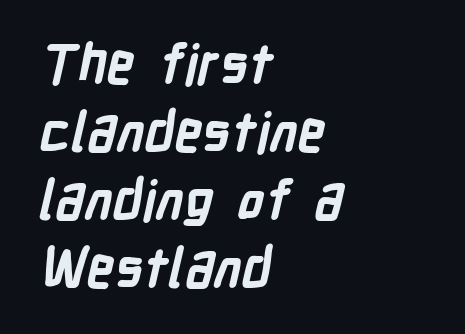
{"serif": "no", "bold": "yes", "weight": "bold", "width": "condensed", "stroke_contrast": "low", "x_height": "medium", "monospaced": "no", "underline": "no", "align": "left", "line_spacing": "normal", "line_spacing_ratio": 1.26, "letter_spacing": "normal", "letter_spacing_em": 0.0, "glyph_px": 54}
